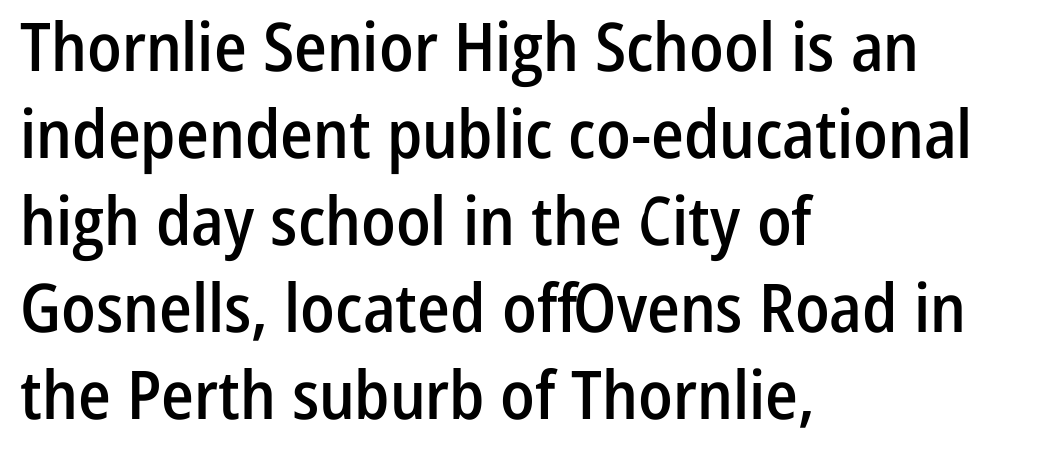
The image shows 67 px semibold, condensed sans-serif type, upright; set left-aligned, normal line spacing (1.3x), normal letter spacing, not underlined; low stroke contrast and a medium x-height.
